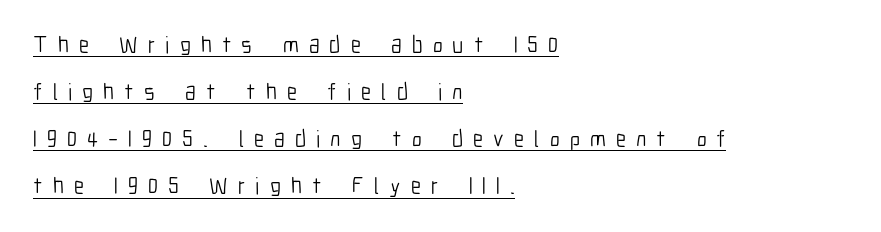
Compared with a typical body face, this is equally light or lighter still. The text block is weighted toward the left margin, trailing off unevenly rightward. Quick note: underline on. Students, observe: this is what heavily led, spacious text looks like. The letterforms stand isolated, each surrounded by extra space. You can tell it's not italic because the verticals are truly vertical.
